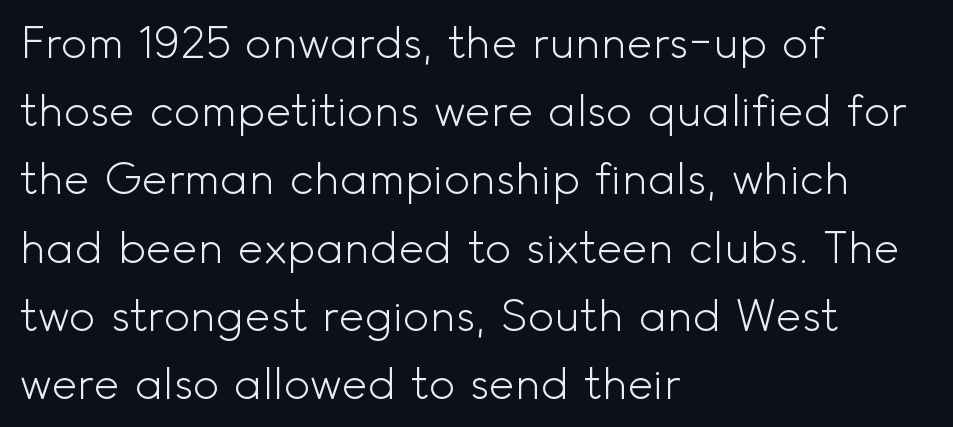
The weight tops out at a normal text grade. Think of a printed novel: that variable character pitch is what you see here. You can tell from the bare stems that sans-serif type was used. Clear beneath every line of the passage. A typesetter would call this zero additional tracking.
